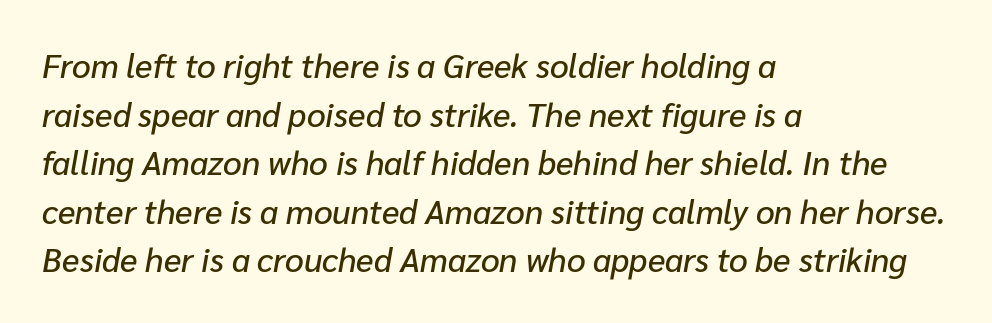
You could not count columns in this text — the font is proportionally spaced. Just letters on the line, the space beneath them empty. Short note: letters normally spaced. The passage is arranged the way most books set body copy — flush left. The axis of the letterforms is tilted away from vertical.
